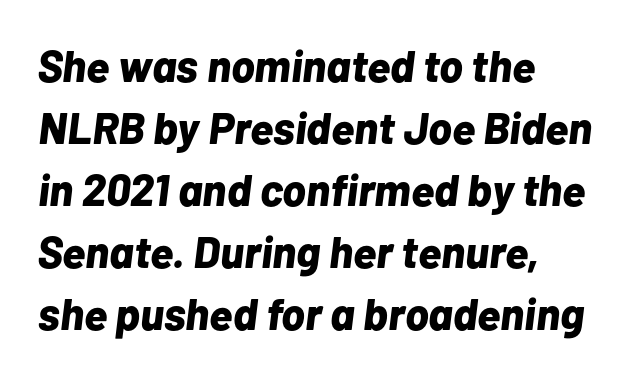
The image shows 44 px bold type, italic (leaning right); set left-aligned, normal line spacing (1.41x), normal letter spacing, not underlined; low stroke contrast and a medium x-height.
